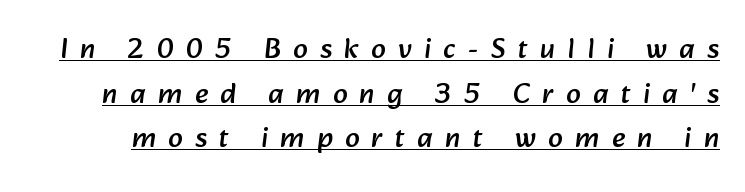
Q: Is the typeface a serif or a sans-serif typeface? A: Sans-serif.
Q: Is the text underlined? A: Yes.
Q: Is the spacing between letters normal or unusually wide? A: Unusually wide.
Q: Is the spacing between lines tight, normal or loose? A: Normal.
Q: Width (condensed, normal, or wide)? A: Normal.
Q: Stroke contrast? A: Low.
Q: x-height? A: Medium.
Q: Monospaced? A: No.
